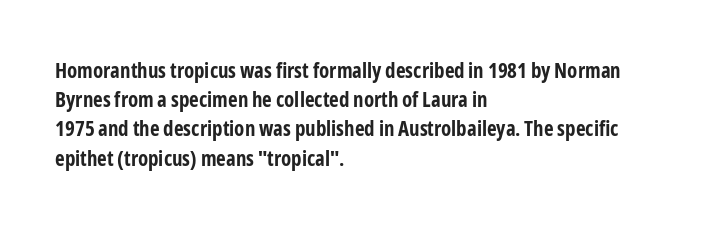
When letters stand straight like this, we call the style roman or upright. Line starts are locked; line ends wander. Quick note: underline off. Words appear dense and cohesive because spacing is normal. A normal amount of white space separates one row of letters from the next.
